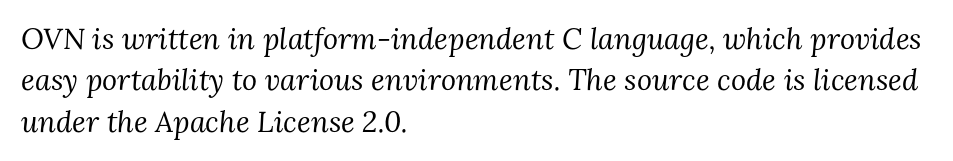
{"serif": "yes", "italic": "yes", "lean": "right", "slant_degrees": 3, "bold": "no", "weight": "regular", "width": "normal", "stroke_contrast": "medium", "x_height": "medium", "monospaced": "no", "underline": "no", "align": "left", "line_spacing": "normal", "line_spacing_ratio": 1.43, "letter_spacing": "normal", "letter_spacing_em": 0.0, "glyph_px": 29}
